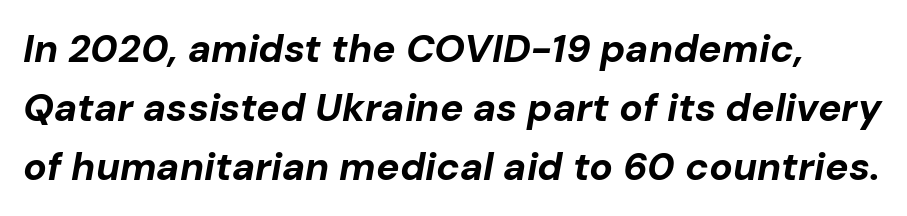
Regarding leading, the lines here are spaced in the standard way. What weight is shown? A full bold with thick strokes. Inter-character spacing is left at the font's built-in metrics. No word sits above an underline.
